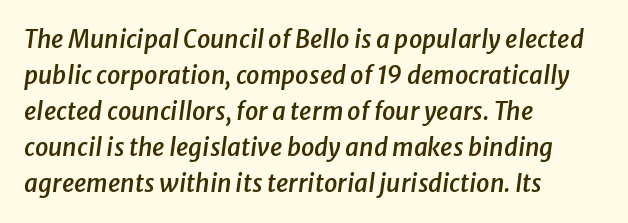
The image shows 24 px text type, italic (leaning right); set left-aligned, normal line spacing (1.5x), normal letter spacing, not underlined.
